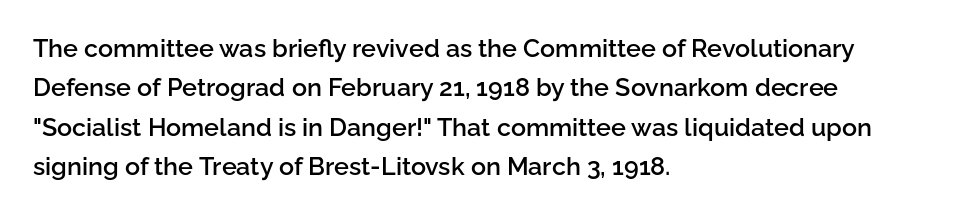
Q: Is the text bold? A: Semi-bold.
Q: Is the text italic (slanted)? A: No, it is upright.
Q: Is the text underlined? A: No.
Q: How is the paragraph aligned? A: Left-aligned.
Q: Is the spacing between letters normal or unusually wide? A: Normal.
Q: Is the spacing between lines tight, normal or loose? A: Normal.
